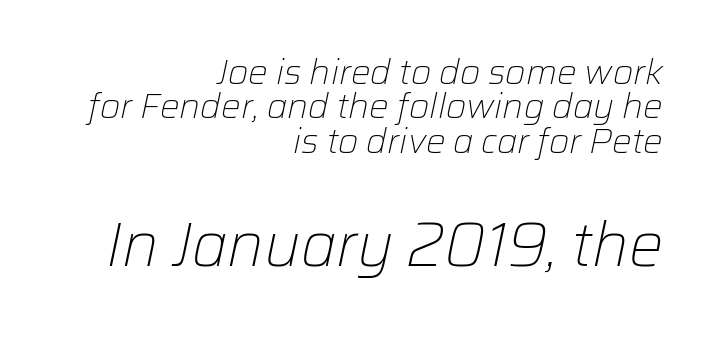
Just letters on the line, the space beneath them empty. In terms of posture, this sample is oblique. Every row of glyphs terminates at an identical x-position on the right. The following chunk of copy outweighs the initial chunk in type size. Interline gaps are noticeably narrow in this sample.
